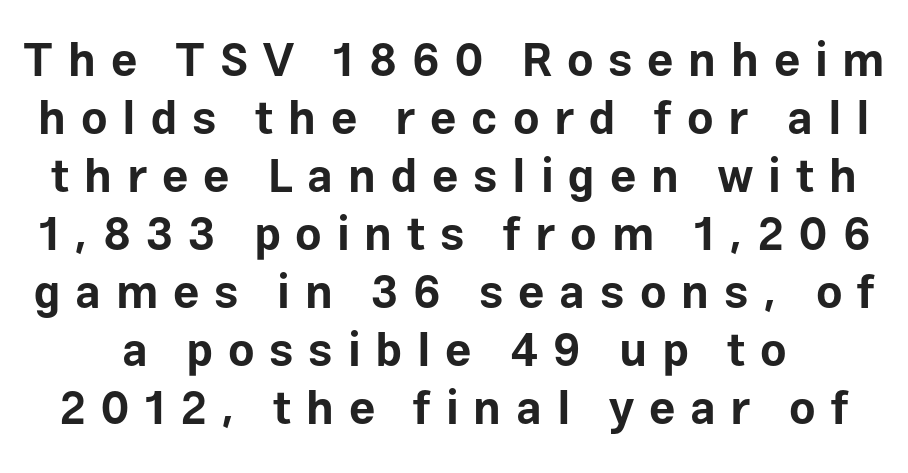
The image shows 46 px bold sans-serif type, upright; set normal line spacing (1.26x), unusually wide letter spacing (+0.32 em), not underlined; low stroke contrast and a medium x-height.
